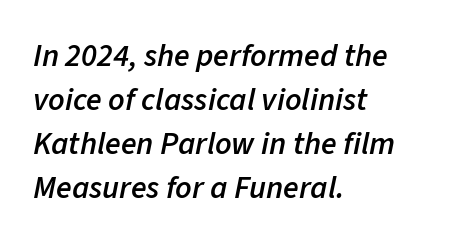
The image shows 32 px semibold type, italic (leaning right); set left-aligned, normal line spacing (1.37x), normal letter spacing, not underlined; low stroke contrast and a medium x-height.
